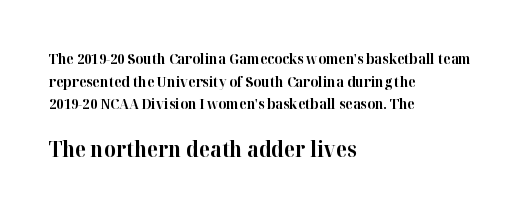
Q: Is the text bold? A: Yes.
Q: Is the text italic (slanted)? A: No, it is upright.
Q: Is the text underlined? A: No.
Q: How is the paragraph aligned? A: Left-aligned.
Q: Is the spacing between letters normal or unusually wide? A: Normal.
Q: Is the spacing between lines tight, normal or loose? A: Normal.
Q: Which block of text is set in a larger size, the first (top) or the second (bottom)? A: The second (bottom) one.
